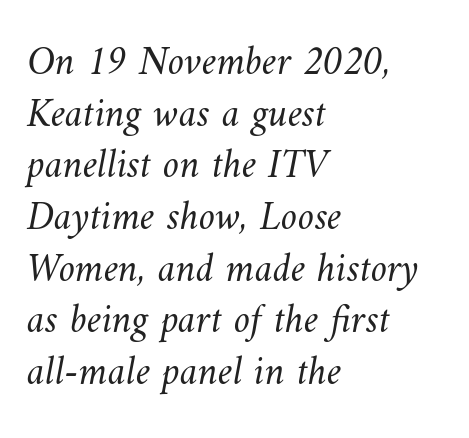
{"bold": "no", "weight": "light", "width": "normal", "stroke_contrast": "medium", "x_height": "small", "monospaced": "no", "underline": "no", "align": "left", "line_spacing": "normal", "line_spacing_ratio": 1.26, "letter_spacing": "normal", "letter_spacing_em": 0.0, "glyph_px": 41}
